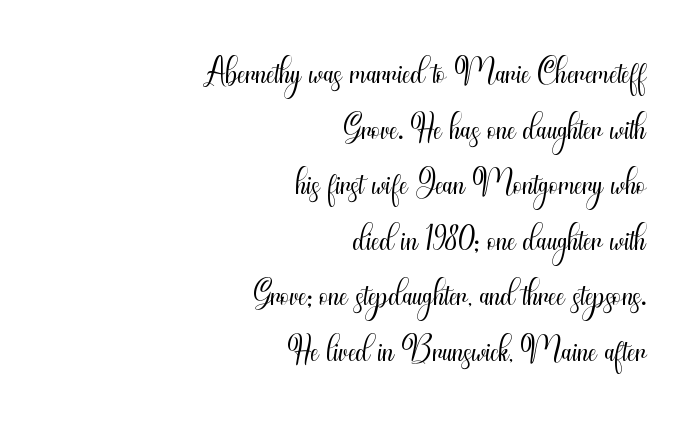
The image shows 51 px light, condensed sans-serif type; set right-aligned, tight line spacing (1.09x), normal letter spacing, not underlined; medium stroke contrast and a small x-height.
